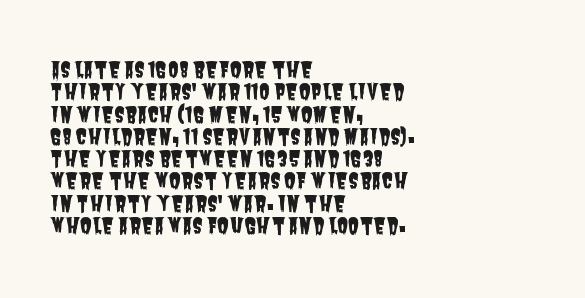
The image shows 21 px text type; set left-aligned, tight line spacing (1.06x), normal letter spacing, not underlined.
